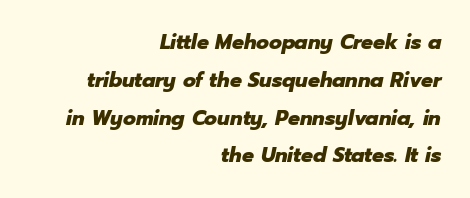
It's the slanting kind of type. Caption: bold face, heavy strokes. Casual observation: everything's shoved over to the right. Here the glyphs are tracked normally, forming tight word shapes. Decoration check: the copy has no underline.
